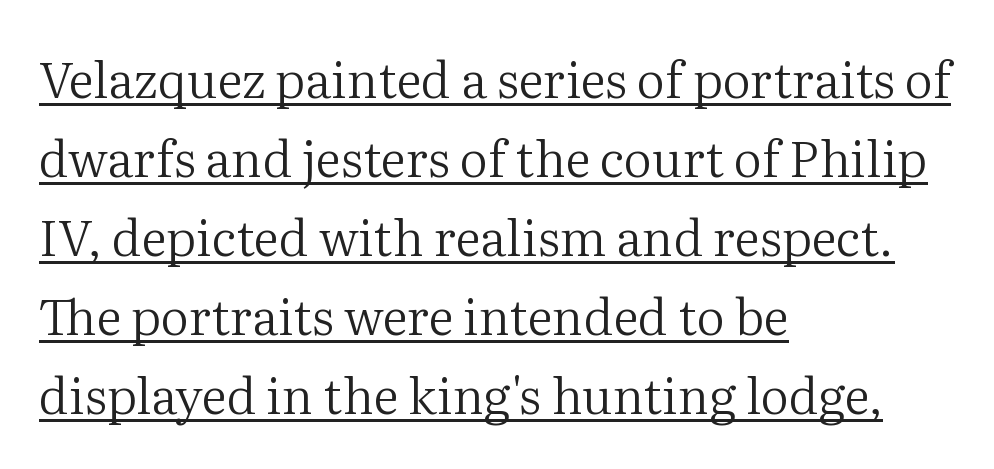
The image shows 50 px regular-weight serif type, upright; set left-aligned, normal line spacing (1.58x), normal letter spacing, underlined; medium stroke contrast and a medium x-height.
